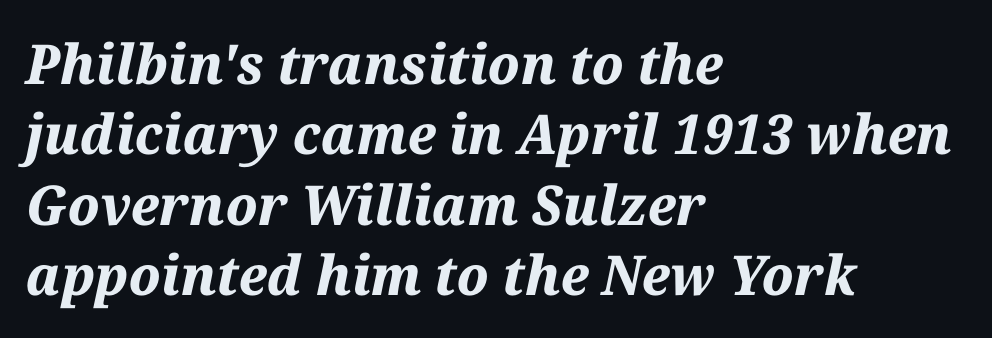
Bare-footed words on every line. Regarding leading, the lines here are spaced in the standard way. Set as a true bold cut, around the 700 mark. Here the designer chose a conventional face with non-uniform glyph widths.
